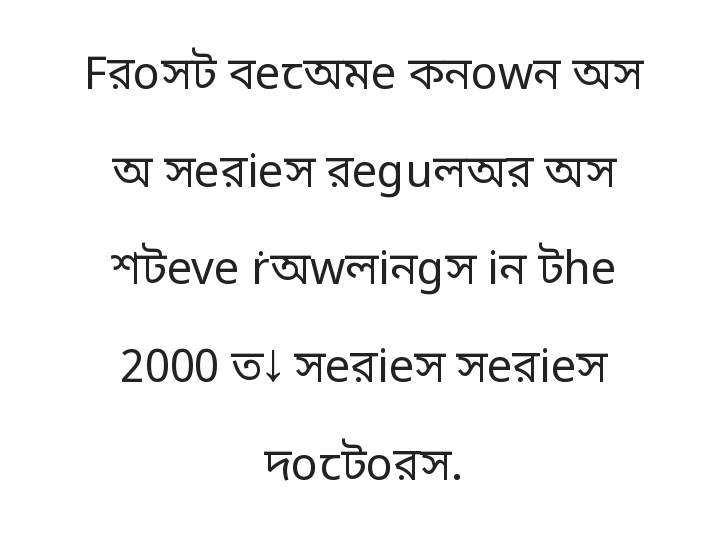
The image shows 45 px regular-weight sans-serif type, upright; set centered, loose line spacing (2.17x), normal letter spacing, not underlined; low stroke contrast and a large x-height.
